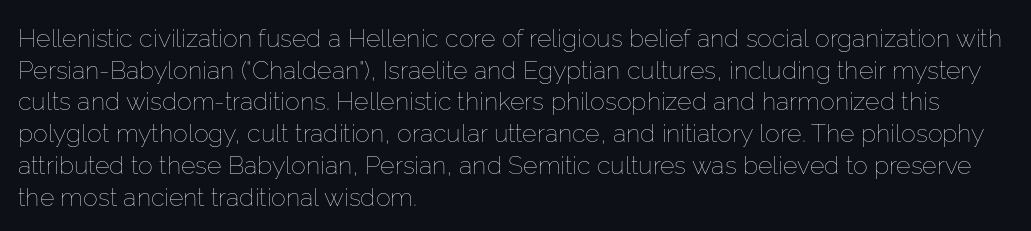
Q: Is the text bold? A: No.
Q: Is the text italic (slanted)? A: No, it is upright.
Q: Is the text underlined? A: No.
Q: How is the paragraph aligned? A: Left-aligned.
Q: Is the spacing between letters normal or unusually wide? A: Normal.
Q: Is the spacing between lines tight, normal or loose? A: Normal.
